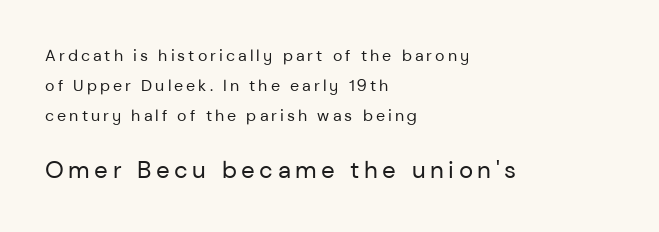
The image shows 24 px text type, upright; set left-aligned, line spacing 1.88x, not underlined; the second (bottom) block is 1.5x larger.
